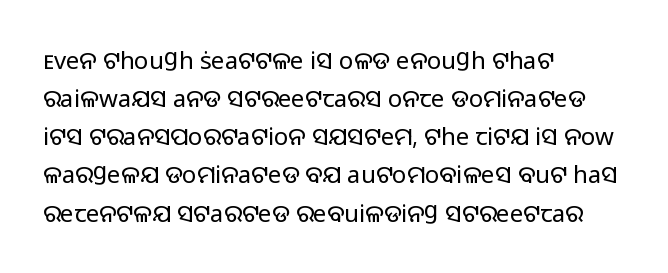
Is there much room between lines? A standard amount, neither cramped nor airy. A roman cut, with each character standing at attention. How are the letters spaced? Ordinarily, with no added tracking. This rendering features lettering with no underline. The paragraph shown leans on its left margin. The weight tops out at a normal text grade.
